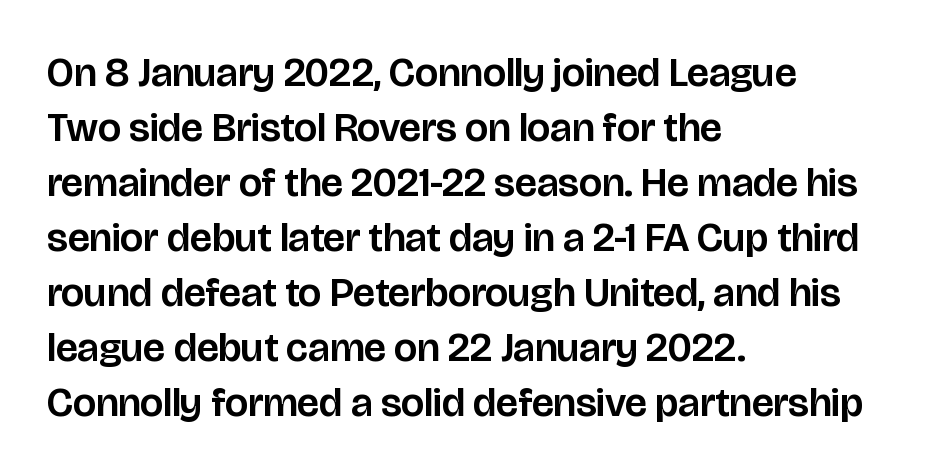
Q: Is the text italic (slanted)? A: No, it is upright.
Q: Is the typeface a serif or a sans-serif typeface? A: Sans-serif.
Q: Is the text underlined? A: No.
Q: How is the paragraph aligned? A: Left-aligned.
Q: Is the spacing between letters normal or unusually wide? A: Normal.
Q: Is the spacing between lines tight, normal or loose? A: Normal.
Q: Width (condensed, normal, or wide)? A: Normal.
Q: Stroke contrast? A: Low.
Q: x-height? A: Large.
Q: Monospaced? A: No.
